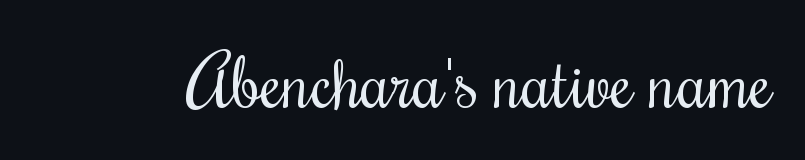
{"serif": "yes", "bold": "no", "weight": "regular", "width": "condensed", "stroke_contrast": "medium", "x_height": "small", "monospaced": "no", "underline": "no", "letter_spacing": "normal", "letter_spacing_em": 0.0, "glyph_px": 72}
